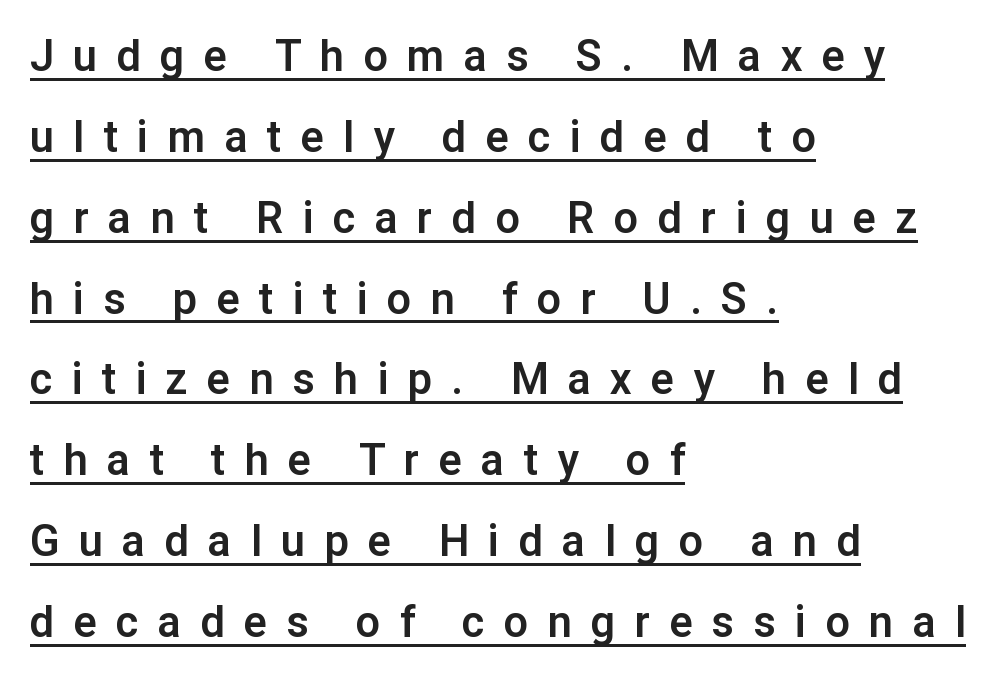
Q: Is the text bold? A: Yes.
Q: Is the text italic (slanted)? A: No, it is upright.
Q: Is the typeface a serif or a sans-serif typeface? A: Sans-serif.
Q: Is the text underlined? A: Yes.
Q: How is the paragraph aligned? A: Left-aligned.
Q: Is the spacing between letters normal or unusually wide? A: Unusually wide.
Q: Width (condensed, normal, or wide)? A: Normal.
Q: Stroke contrast? A: Low.
Q: x-height? A: Medium.
Q: Monospaced? A: No.
